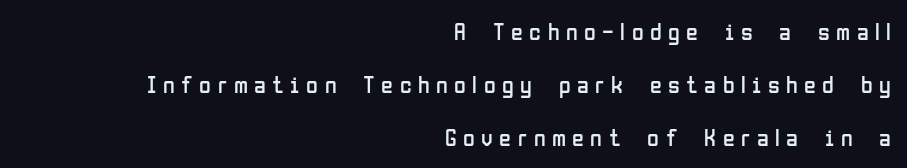
The image shows 24 px text type, upright; set right-aligned, loose line spacing (2.21x), unusually wide letter spacing (+0.27 em), not underlined.
